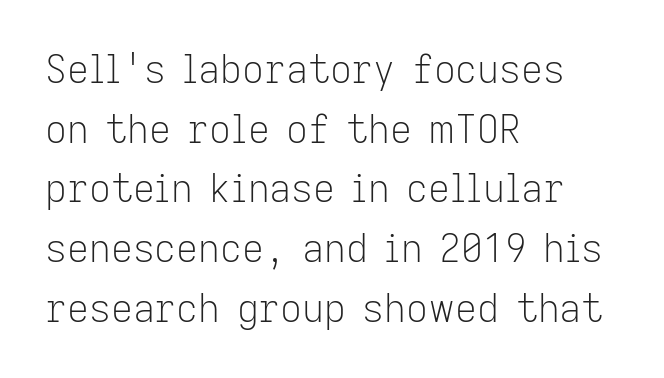
{"serif": "no", "italic": "no", "bold": "no", "weight": "light", "width": "normal", "stroke_contrast": "low", "x_height": "medium", "monospaced": "no", "underline": "no", "align": "left", "line_spacing": "normal", "line_spacing_ratio": 1.57, "letter_spacing": "normal", "letter_spacing_em": 0.0, "glyph_px": 38}
